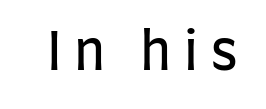
Q: Is the text bold? A: No.
Q: Is the text italic (slanted)? A: No, it is upright.
Q: Is the typeface a serif or a sans-serif typeface? A: Sans-serif.
Q: Is the text underlined? A: No.
Q: Is the spacing between letters normal or unusually wide? A: Unusually wide.
Q: Width (condensed, normal, or wide)? A: Condensed.
Q: Stroke contrast? A: Low.
Q: x-height? A: Large.
Q: Monospaced? A: No.
